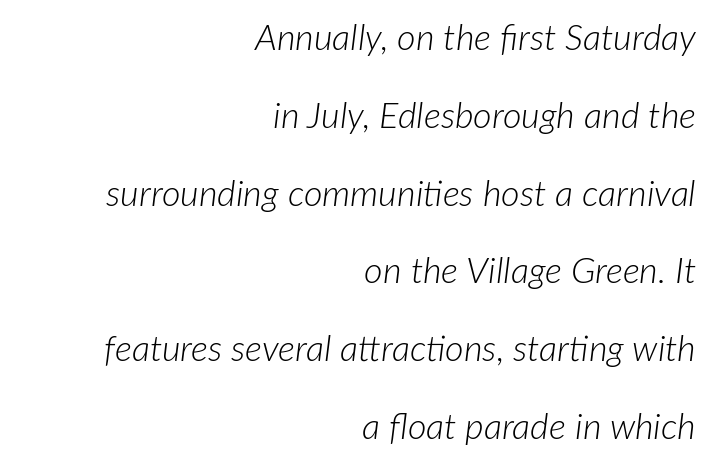
The image shows 36 px light type, italic (leaning right); set right-aligned, loose line spacing (2.16x), normal letter spacing, not underlined; low stroke contrast and a medium x-height.
